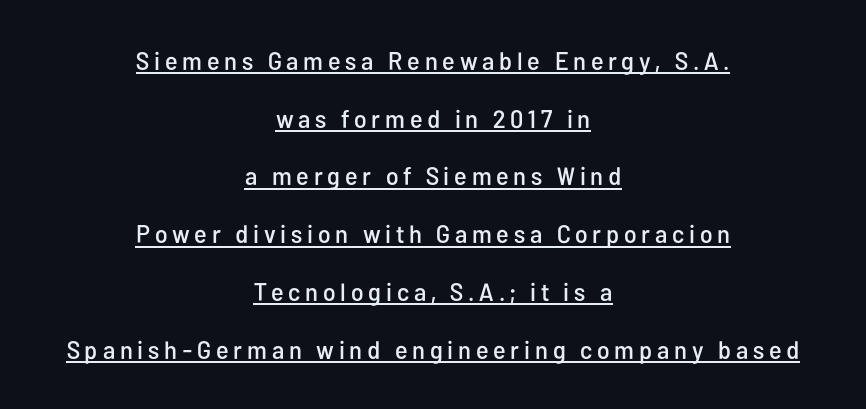
{"italic": "no", "underline": "yes", "align": "center", "line_spacing": "loose", "line_spacing_ratio": 2.31, "glyph_px": 25}
